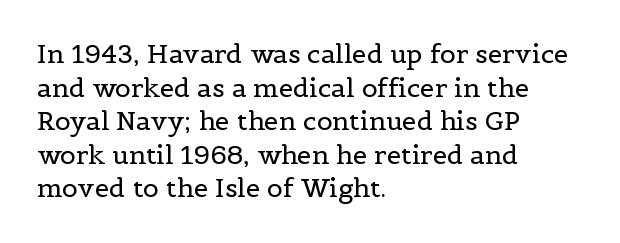
{"italic": "no", "bold": "no", "underline": "no", "align": "left", "line_spacing": "normal", "line_spacing_ratio": 1.29, "letter_spacing": "normal", "letter_spacing_em": 0.0, "glyph_px": 26}
